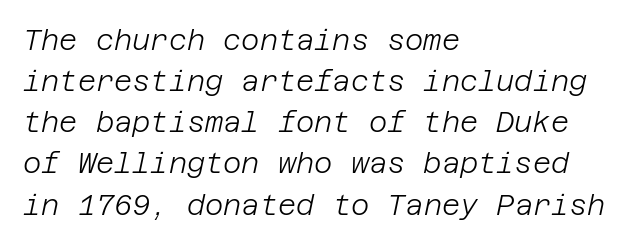
The image shows 28 px light type, italic (leaning right); set left-aligned, normal line spacing (1.47x), normal letter spacing, not underlined; low stroke contrast and a large x-height.
